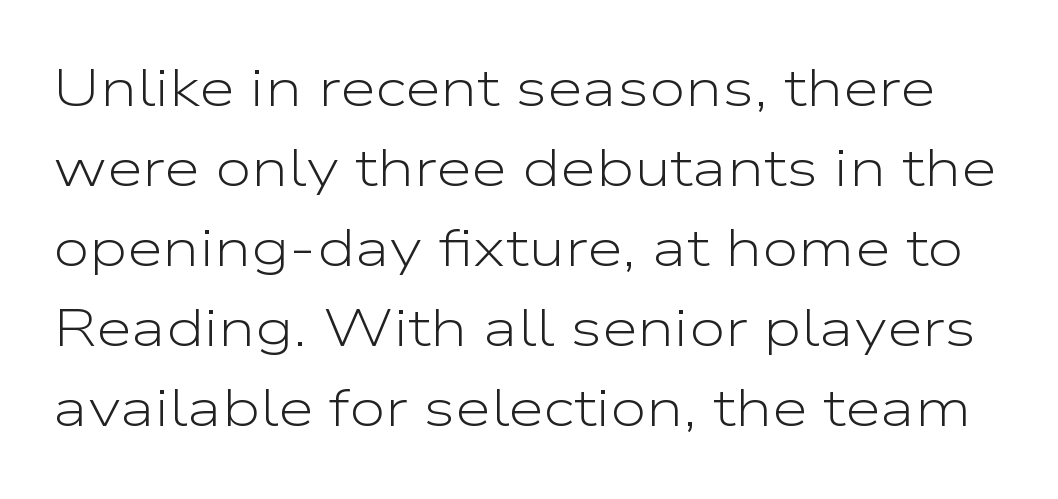
The image shows 52 px light, wide sans-serif type, upright; set normal line spacing (1.54x), normal letter spacing, not underlined; low stroke contrast and a medium x-height.
